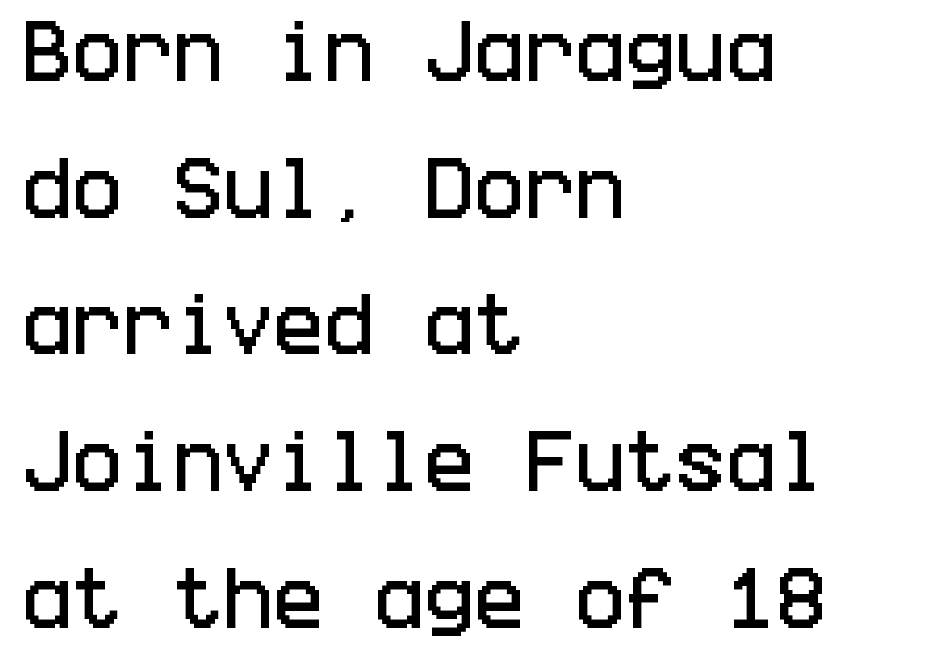
The image shows 67 px condensed sans-serif type, upright; set left-aligned, loose line spacing (2.04x), normal letter spacing, not underlined; low stroke contrast and a large x-height.
